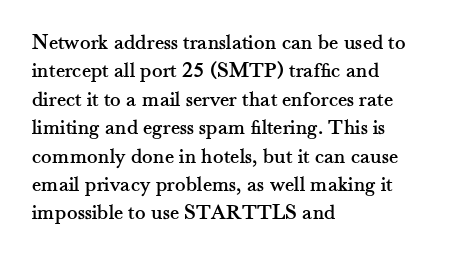
Q: Is the text italic (slanted)? A: No, it is upright.
Q: Is the text underlined? A: No.
Q: How is the paragraph aligned? A: Left-aligned.
Q: Is the spacing between letters normal or unusually wide? A: Normal.
Q: Is the spacing between lines tight, normal or loose? A: Normal.
